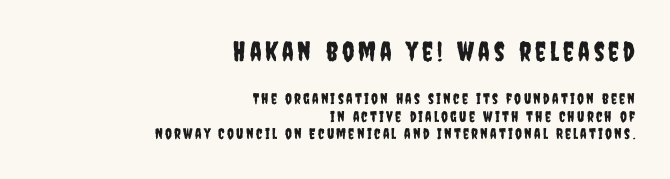
The image shows 27 px text type, upright; set right-aligned, line spacing 1.19x, not underlined; the first (top) block is 1.8x larger.
